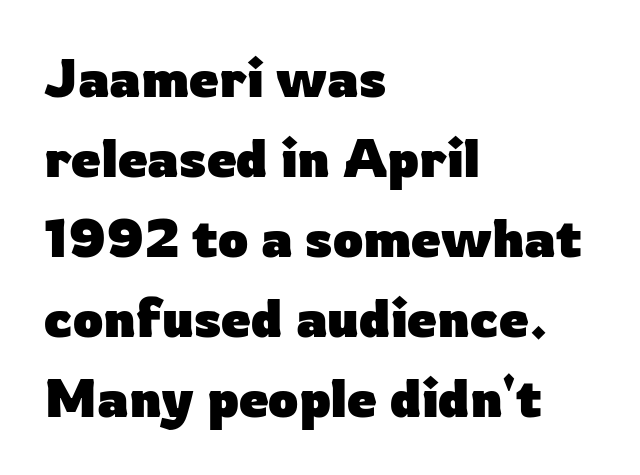
The image shows 53 px heavy sans-serif type, upright; set left-aligned, normal line spacing (1.51x), normal letter spacing, not underlined; low stroke contrast and a medium x-height.
